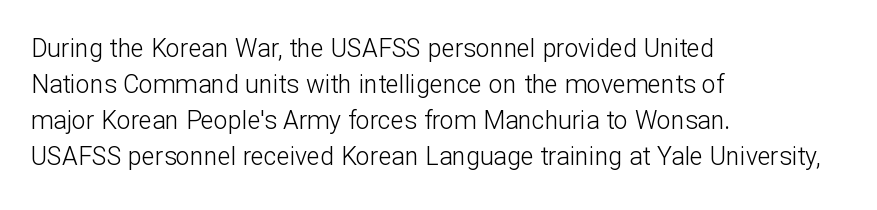
The rendering anchors every line to the left-hand side. Words appear dense and cohesive because spacing is normal. Does the leading feel generous? No, just average. A quiet, ordinary-to-light weight characterises the typeface.
